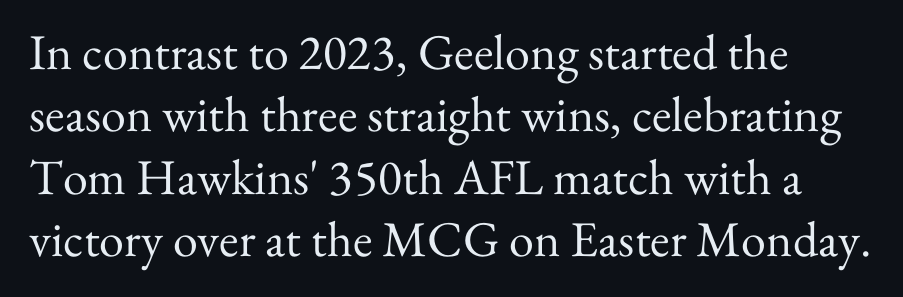
{"serif": "yes", "italic": "no", "bold": "no", "weight": "regular", "width": "normal", "stroke_contrast": "medium", "x_height": "small", "monospaced": "no", "underline": "no", "align": "left", "line_spacing": "normal", "line_spacing_ratio": 1.25, "letter_spacing": "normal", "letter_spacing_em": 0.0, "glyph_px": 50}
